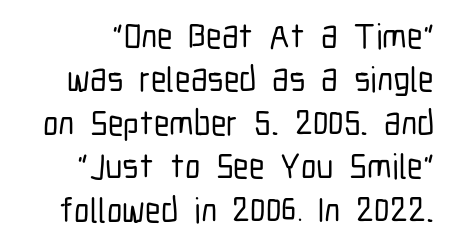
Q: Is the text italic (slanted)? A: No, it is upright.
Q: Is the typeface a serif or a sans-serif typeface? A: Sans-serif.
Q: Is the text underlined? A: No.
Q: Is the spacing between letters normal or unusually wide? A: Normal.
Q: Width (condensed, normal, or wide)? A: Condensed.
Q: Stroke contrast? A: Low.
Q: x-height? A: Medium.
Q: Monospaced? A: No.
